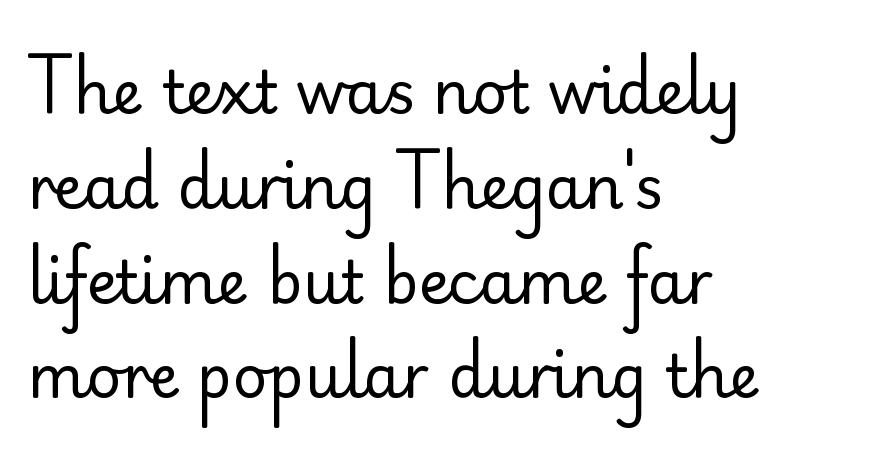
{"serif": "no", "italic": "no", "bold": "no", "weight": "regular", "width": "normal", "stroke_contrast": "low", "x_height": "small", "monospaced": "no", "underline": "no", "align": "left", "line_spacing": "normal", "line_spacing_ratio": 1.58, "letter_spacing": "normal", "letter_spacing_em": 0.0, "glyph_px": 60}
